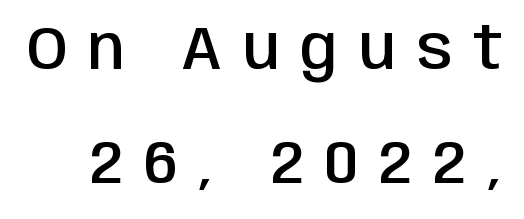
The face used here is rendered with a markedly widened letterfit. You could not count columns in this text — the font is proportionally spaced. The passage shown is semibold, sitting just below true bold. Does the leading feel generous? Absolutely, it's lavish.
